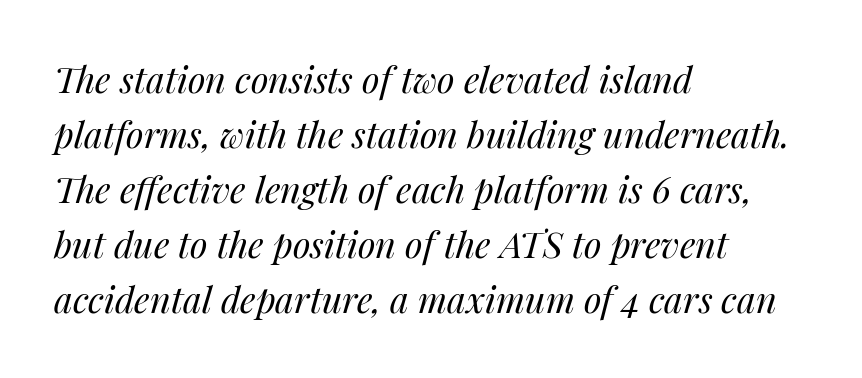
Q: Is the text bold? A: No.
Q: Is the text italic (slanted)? A: Yes, it leans right by about 14 degrees.
Q: Is the text underlined? A: No.
Q: How is the paragraph aligned? A: Left-aligned.
Q: Is the spacing between letters normal or unusually wide? A: Normal.
Q: Is the spacing between lines tight, normal or loose? A: Normal.
Q: Width (condensed, normal, or wide)? A: Normal.
Q: Stroke contrast? A: Medium.
Q: x-height? A: Medium.
Q: Monospaced? A: No.
